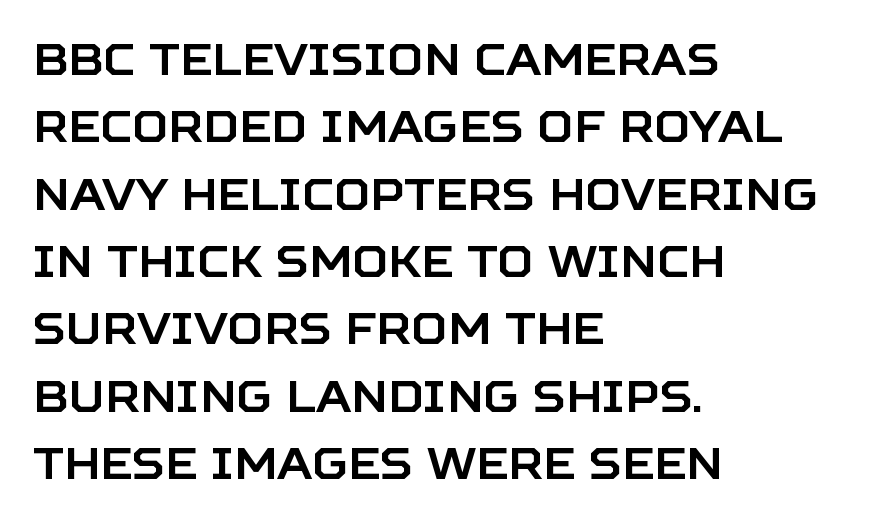
The image shows 44 px sans-serif type, upright; set left-aligned, normal line spacing (1.53x), normal letter spacing, not underlined; low stroke contrast and a large x-height.
